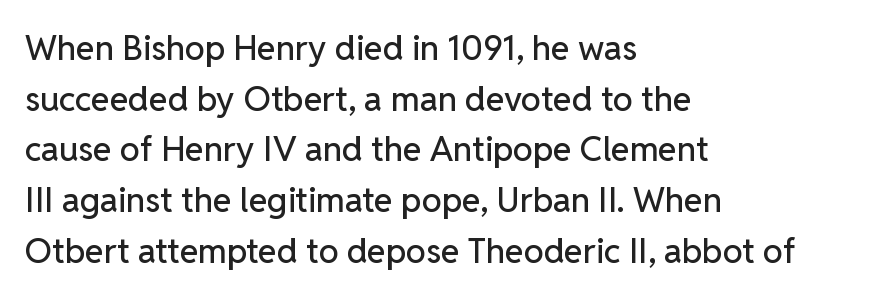
Q: Is the text italic (slanted)? A: No, it is upright.
Q: Is the typeface a serif or a sans-serif typeface? A: Sans-serif.
Q: Is the text underlined? A: No.
Q: How is the paragraph aligned? A: Left-aligned.
Q: Is the spacing between letters normal or unusually wide? A: Normal.
Q: Is the spacing between lines tight, normal or loose? A: Normal.
Q: Width (condensed, normal, or wide)? A: Normal.
Q: Stroke contrast? A: Low.
Q: x-height? A: Medium.
Q: Monospaced? A: No.
